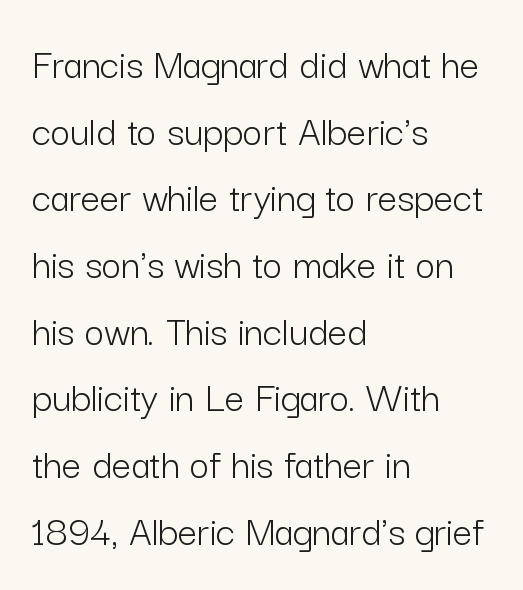
The image shows 43 px light sans-serif type, upright; set left-aligned, normal line spacing (1.55x), normal letter spacing, not underlined; low stroke contrast and a medium x-height.
